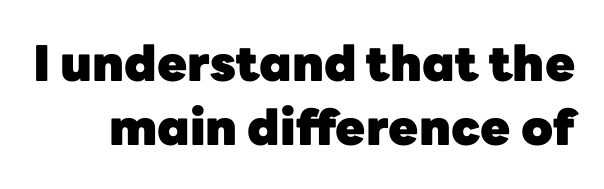
Q: Is the text bold? A: Yes.
Q: Is the text italic (slanted)? A: No, it is upright.
Q: Is the typeface a serif or a sans-serif typeface? A: Sans-serif.
Q: Is the text underlined? A: No.
Q: Is the spacing between letters normal or unusually wide? A: Normal.
Q: Is the spacing between lines tight, normal or loose? A: Normal.
Q: Width (condensed, normal, or wide)? A: Normal.
Q: Stroke contrast? A: Low.
Q: x-height? A: Medium.
Q: Monospaced? A: No.
